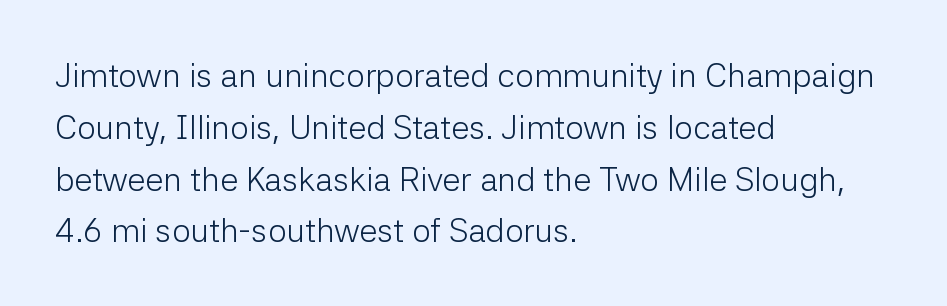
The image shows 33 px light sans-serif type, upright; set left-aligned, normal line spacing (1.57x), normal letter spacing, not underlined; low stroke contrast and a medium x-height.
